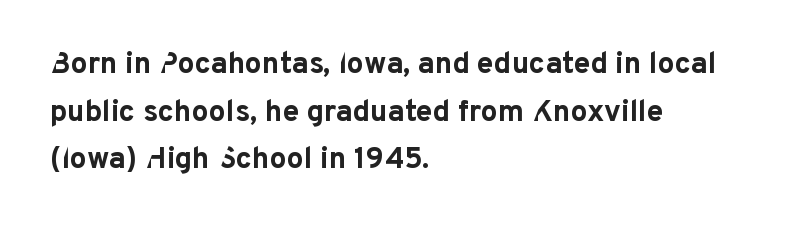
Q: Is the text bold? A: Yes.
Q: Is the text italic (slanted)? A: No, it is upright.
Q: Is the typeface a serif or a sans-serif typeface? A: Sans-serif.
Q: Is the text underlined? A: No.
Q: How is the paragraph aligned? A: Left-aligned.
Q: Is the spacing between letters normal or unusually wide? A: Normal.
Q: Is the spacing between lines tight, normal or loose? A: Normal.
Q: Width (condensed, normal, or wide)? A: Normal.
Q: Stroke contrast? A: Low.
Q: x-height? A: Medium.
Q: Monospaced? A: No.
